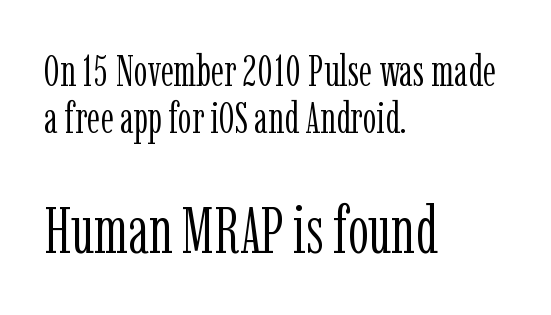
Q: Is the text bold? A: No.
Q: Is the text italic (slanted)? A: No, it is upright.
Q: Is the typeface a serif or a sans-serif typeface? A: Serif.
Q: Is the text underlined? A: No.
Q: How is the paragraph aligned? A: Left-aligned.
Q: Is the spacing between letters normal or unusually wide? A: Normal.
Q: Is the spacing between lines tight, normal or loose? A: Tight.
Q: Which block of text is set in a larger size, the first (top) or the second (bottom)? A: The second (bottom) one.
Q: Width (condensed, normal, or wide)? A: Condensed.
Q: Stroke contrast? A: Low.
Q: x-height? A: Medium.
Q: Monospaced? A: No.
